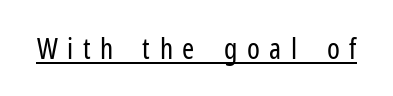
Q: Is the text bold? A: No.
Q: Is the text italic (slanted)? A: No, it is upright.
Q: Is the typeface a serif or a sans-serif typeface? A: Sans-serif.
Q: Is the text underlined? A: Yes.
Q: Is the spacing between letters normal or unusually wide? A: Unusually wide.
Q: Width (condensed, normal, or wide)? A: Condensed.
Q: Stroke contrast? A: Low.
Q: x-height? A: Medium.
Q: Monospaced? A: No.
